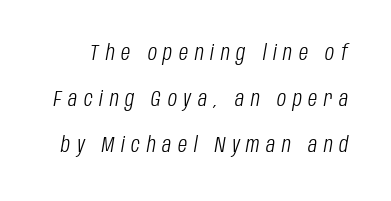
Q: Is the text bold? A: No.
Q: Is the text italic (slanted)? A: Yes, it leans right by about 10 degrees.
Q: Is the text underlined? A: No.
Q: Is the spacing between letters normal or unusually wide? A: Unusually wide.
Q: Is the spacing between lines tight, normal or loose? A: Loose.
